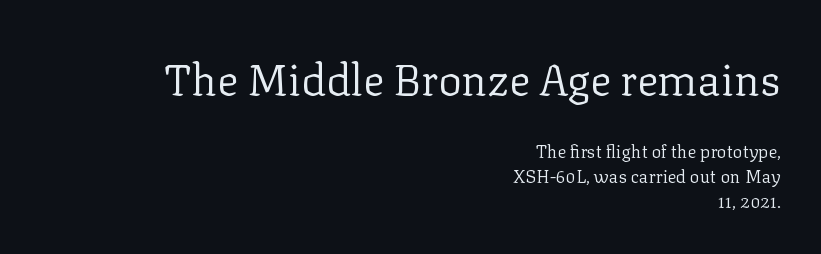
Q: Is the text bold? A: No.
Q: Is the text italic (slanted)? A: No, it is upright.
Q: Is the typeface a serif or a sans-serif typeface? A: Serif.
Q: Is the text underlined? A: No.
Q: How is the paragraph aligned? A: Right-aligned.
Q: Is the spacing between letters normal or unusually wide? A: Normal.
Q: Is the spacing between lines tight, normal or loose? A: Normal.
Q: Which block of text is set in a larger size, the first (top) or the second (bottom)? A: The first (top) one.
Q: Width (condensed, normal, or wide)? A: Normal.
Q: Stroke contrast? A: Low.
Q: x-height? A: Medium.
Q: Monospaced? A: No.
